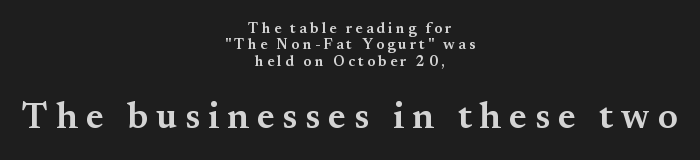
{"serif": "yes", "italic": "no", "bold": "semi", "weight": "semibold", "width": "normal", "stroke_contrast": "medium", "x_height": "small", "monospaced": "no", "underline": "no", "align": "center", "line_spacing": "tight", "line_spacing_ratio": 1.1, "letter_spacing": "wide", "letter_spacing_em": 0.21, "larger_block": "second", "size_ratio": 2.47, "glyph_px": 37}
